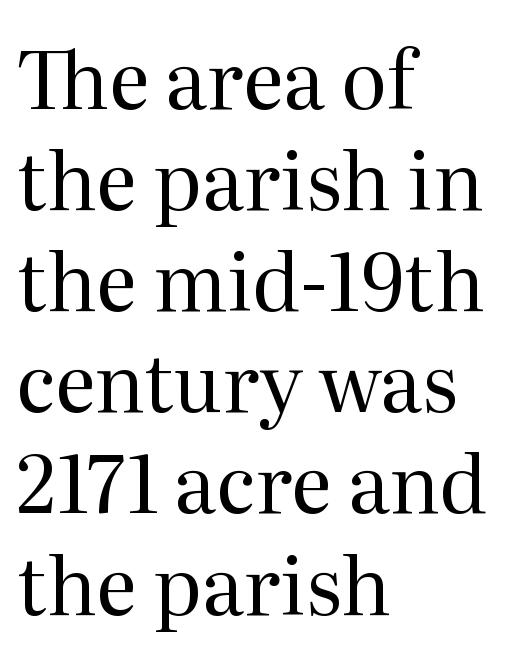
{"serif": "yes", "italic": "no", "bold": "no", "weight": "regular", "width": "normal", "stroke_contrast": "medium", "x_height": "medium", "monospaced": "no", "underline": "no", "align": "left", "line_spacing": "normal", "line_spacing_ratio": 1.28, "letter_spacing": "normal", "letter_spacing_em": 0.0, "glyph_px": 79}
